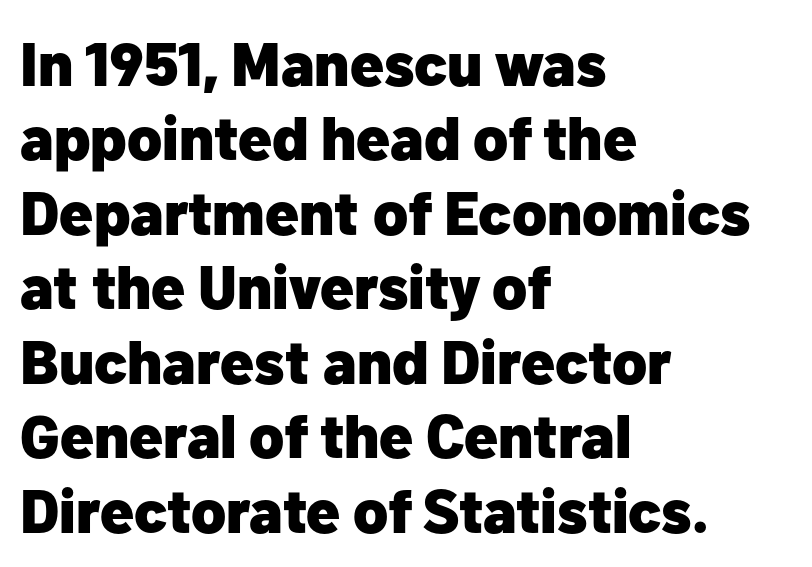
A typesetter would call this proportional, since set widths differ per character. Words appear dense and cohesive because spacing is normal. Is the block centered? No — it sits flush against the left margin. The axis of the letterforms is exactly vertical. The face used here is a sans, in the tradition of grotesques and geometrics.
